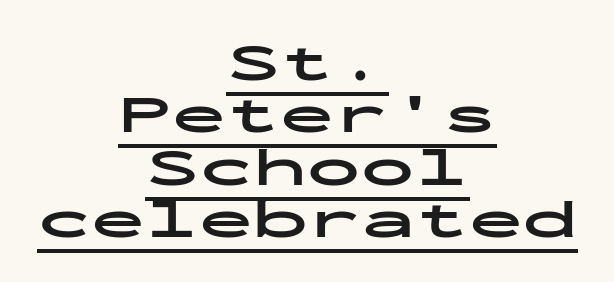
Q: Is the text bold? A: Yes.
Q: Is the text italic (slanted)? A: No, it is upright.
Q: Is the typeface a serif or a sans-serif typeface? A: Sans-serif.
Q: Is the text underlined? A: Yes.
Q: How is the paragraph aligned? A: Centered.
Q: Is the spacing between letters normal or unusually wide? A: Normal.
Q: Is the spacing between lines tight, normal or loose? A: Tight.
Q: Width (condensed, normal, or wide)? A: Wide.
Q: Stroke contrast? A: Low.
Q: x-height? A: Medium.
Q: Monospaced? A: Yes.
